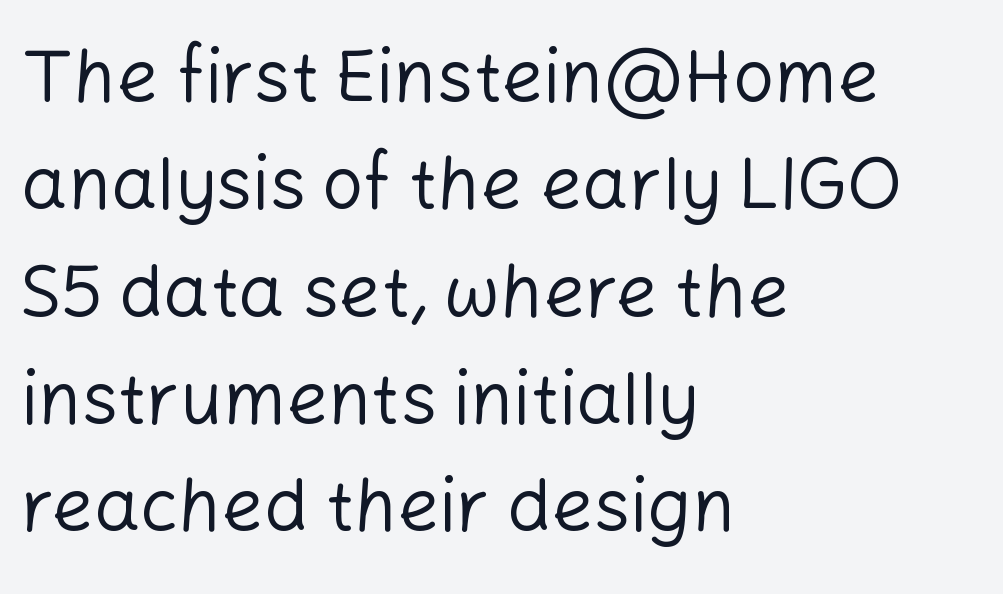
Q: Is the text bold? A: No.
Q: Is the text italic (slanted)? A: No, it is upright.
Q: Is the typeface a serif or a sans-serif typeface? A: Sans-serif.
Q: Is the text underlined? A: No.
Q: How is the paragraph aligned? A: Left-aligned.
Q: Is the spacing between letters normal or unusually wide? A: Normal.
Q: Is the spacing between lines tight, normal or loose? A: Normal.
Q: Width (condensed, normal, or wide)? A: Normal.
Q: Stroke contrast? A: Low.
Q: x-height? A: Medium.
Q: Monospaced? A: No.
